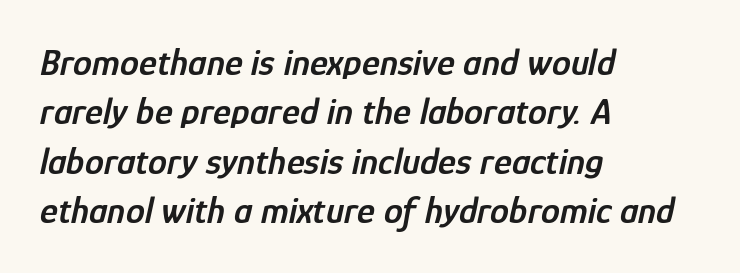
{"italic": "yes", "lean": "right", "slant_degrees": 12, "bold": "semi", "weight": "semibold", "width": "condensed", "stroke_contrast": "low", "x_height": "medium", "monospaced": "no", "underline": "no", "align": "left", "line_spacing": "normal", "line_spacing_ratio": 1.3, "letter_spacing": "normal", "letter_spacing_em": 0.0, "glyph_px": 38}
